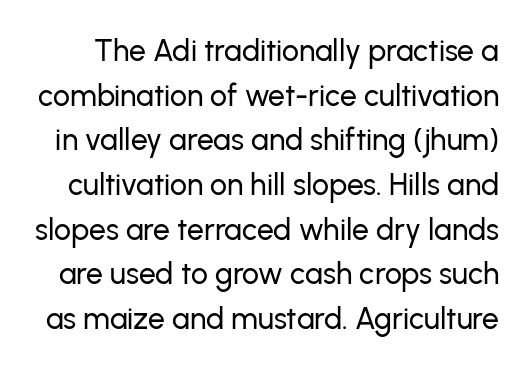
The image shows 30 px sans-serif type, upright; set normal line spacing (1.49x), normal letter spacing, not underlined; low stroke contrast and a medium x-height.
